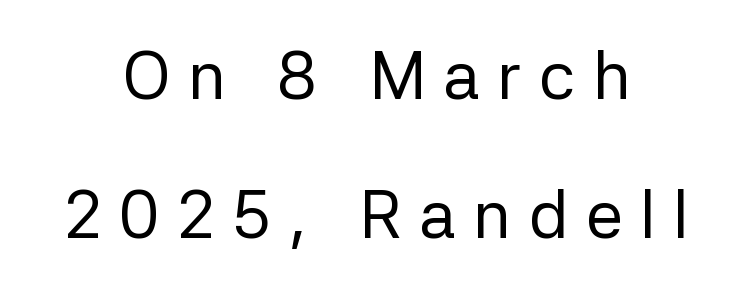
Q: Is the text bold? A: No.
Q: Is the text italic (slanted)? A: No, it is upright.
Q: Is the typeface a serif or a sans-serif typeface? A: Sans-serif.
Q: Is the text underlined? A: No.
Q: How is the paragraph aligned? A: Centered.
Q: Is the spacing between letters normal or unusually wide? A: Unusually wide.
Q: Is the spacing between lines tight, normal or loose? A: Loose.
Q: Width (condensed, normal, or wide)? A: Normal.
Q: Stroke contrast? A: Low.
Q: x-height? A: Medium.
Q: Monospaced? A: No.
